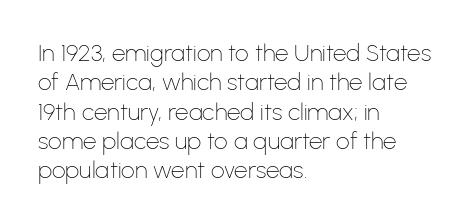
{"italic": "no", "bold": "no", "underline": "no", "align": "left", "line_spacing_ratio": 1.22, "letter_spacing": "normal", "letter_spacing_em": 0.0, "glyph_px": 24}
